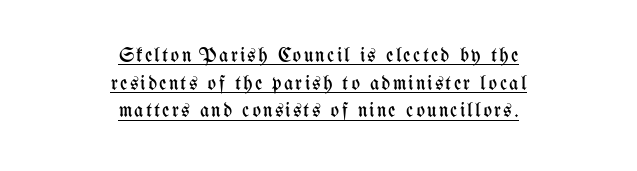
Neither beginnings nor endings align; midpoints do. These glyphs show unthickened strokes, regular width or finer. Baseline-to-baseline distance is the conventional proportion of letter height. The face used here appears with an underline applied.
